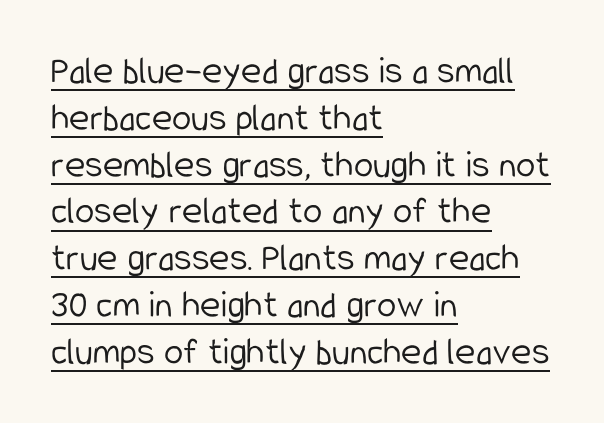
Underlining? Definitely there. Is this a heavy cut? Hardly; it is regular or lighter. All the whitespace from short lines collects on the right. The type is set solid horizontally, with unmodified tracking. Regarding serifs, this sample does without them. The letters advance in unequal steps, a hallmark of proportional type.
